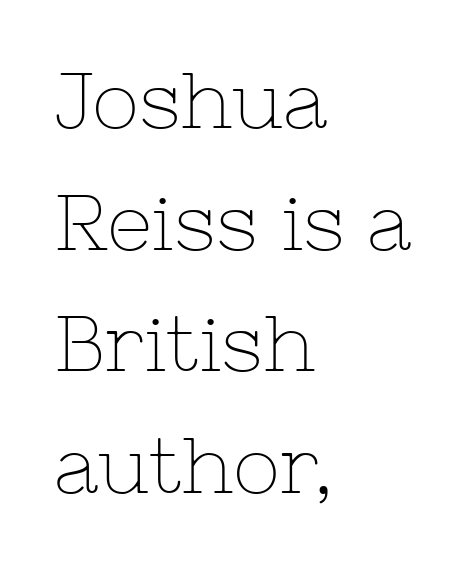
{"serif": "yes", "italic": "no", "bold": "no", "weight": "thin", "width": "normal", "stroke_contrast": "low", "x_height": "medium", "monospaced": "no", "underline": "no", "align": "left", "line_spacing": "normal", "line_spacing_ratio": 1.54, "letter_spacing": "normal", "letter_spacing_em": 0.0, "glyph_px": 79}
